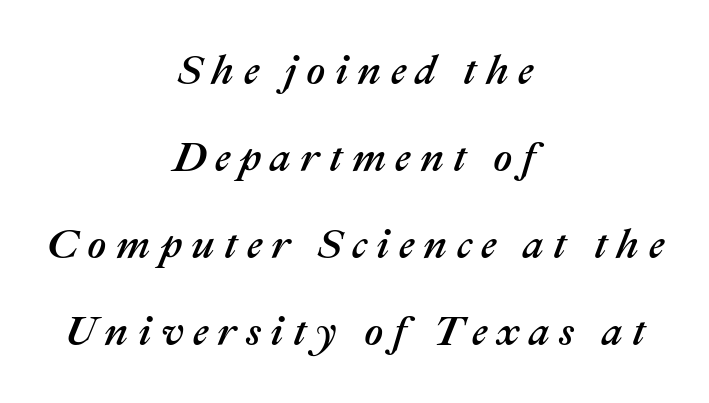
Each word looks stretched out because of the extra space between its letters. The whitespace from short lines is split evenly between both sides. Quick note: italic. A clean baseline with only descenders dipping below it. The face used here is proportionally spaced, like ordinary book or web type.
